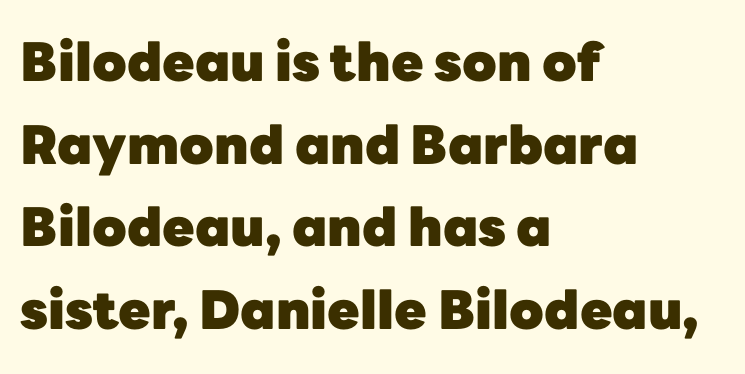
The passage shown is not underscored anywhere. Default kerning and tracking; the words read as compact shapes. Summary of weight: heavy, a full bold. The ragged edge is on the right, which tells us the setting is flush left.
